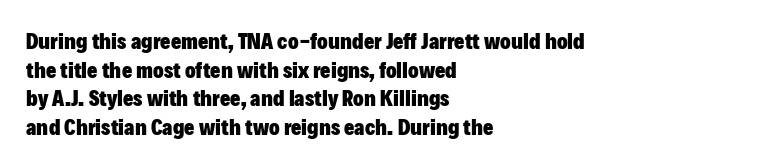
The image shows 22 px bold type, upright; set left-aligned, normal line spacing (1.3x), normal letter spacing, not underlined.
